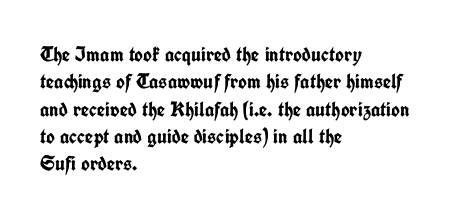
Q: Is the text bold? A: Yes.
Q: Is the text italic (slanted)? A: No, it is upright.
Q: Is the text underlined? A: No.
Q: How is the paragraph aligned? A: Left-aligned.
Q: Is the spacing between letters normal or unusually wide? A: Normal.
Q: Is the spacing between lines tight, normal or loose? A: Normal.
